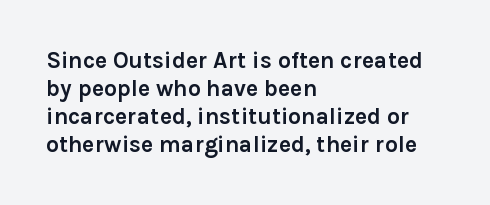
{"italic": "no", "bold": "yes", "underline": "no", "align": "left", "line_spacing_ratio": 1.22, "letter_spacing": "normal", "letter_spacing_em": 0.0, "glyph_px": 23}
